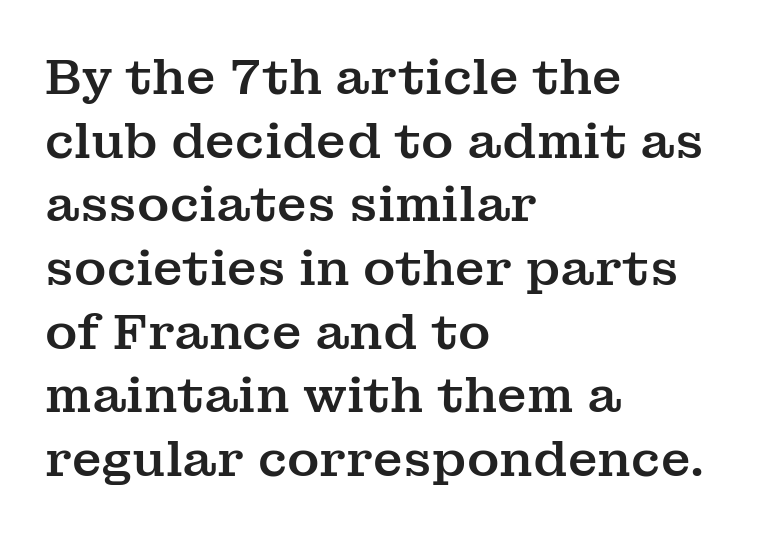
No word sits above an underline. Is there much room between lines? A standard amount, neither cramped nor airy. Casual observation: everything's shoved over to the left. The font family rendered here belongs to the serif group.
